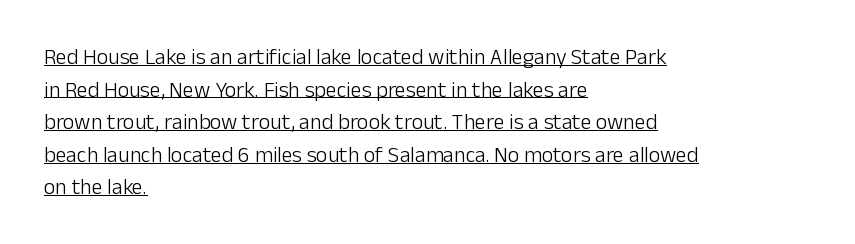
The image shows 22 px text type, upright; set left-aligned, normal line spacing (1.48x), normal letter spacing, underlined.
